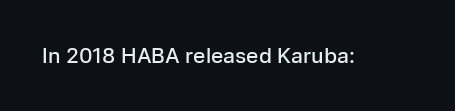
Q: Is the text bold? A: Semi-bold.
Q: Is the text italic (slanted)? A: No, it is upright.
Q: Is the text underlined? A: No.
Q: Is the spacing between letters normal or unusually wide? A: Normal.
